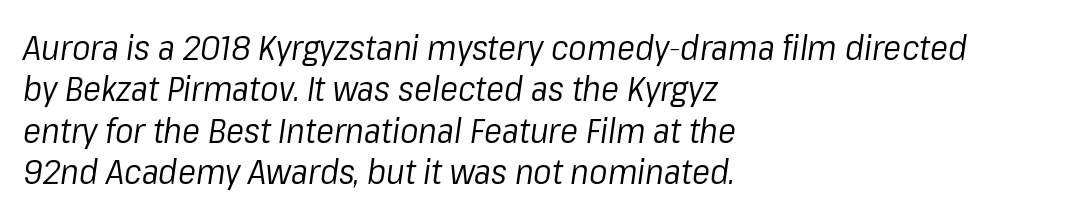
Here the designer chose a conventional face with non-uniform glyph widths. These lines stack with their left ends in a neat column. Weight class: somewhere from thin through regular. Lines of text with bare space underneath. Nothing unusual about the tracking: characters are spaced as the font intends. The glyphs look as if they've been sheared to an angle.
